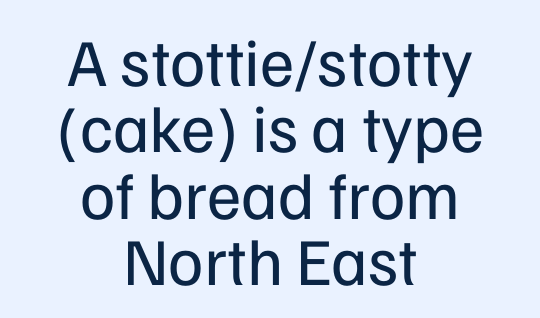
Q: Is the text bold? A: No.
Q: Is the text italic (slanted)? A: No, it is upright.
Q: Is the typeface a serif or a sans-serif typeface? A: Sans-serif.
Q: Is the text underlined? A: No.
Q: How is the paragraph aligned? A: Centered.
Q: Is the spacing between letters normal or unusually wide? A: Normal.
Q: Is the spacing between lines tight, normal or loose? A: Tight.
Q: Width (condensed, normal, or wide)? A: Normal.
Q: Stroke contrast? A: Low.
Q: x-height? A: Medium.
Q: Monospaced? A: No.
